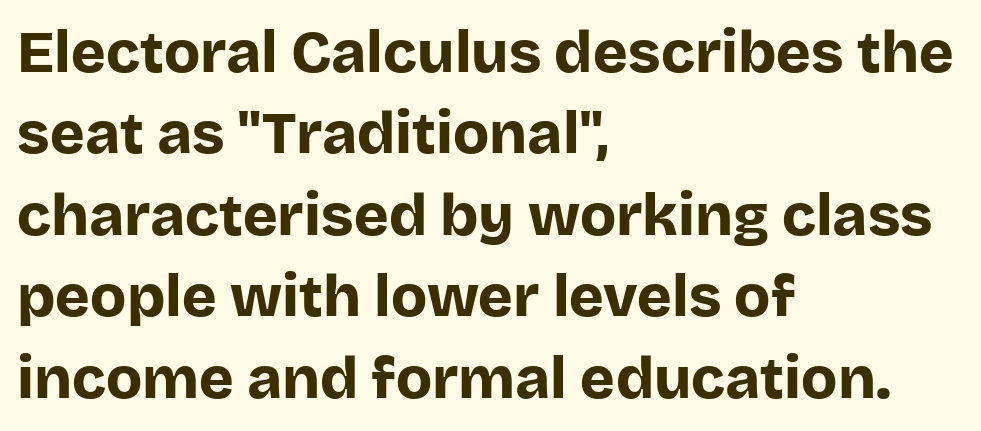
The image shows 59 px bold sans-serif type, upright; set left-aligned, normal line spacing (1.38x), normal letter spacing, not underlined; low stroke contrast and a large x-height.
